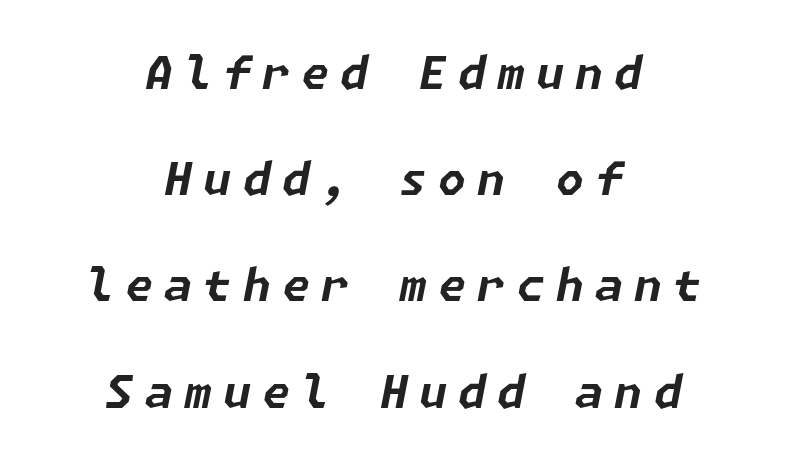
Q: Is the text bold? A: Yes.
Q: Is the text italic (slanted)? A: Yes, it leans right by about 11 degrees.
Q: Is the text underlined? A: No.
Q: How is the paragraph aligned? A: Centered.
Q: Is the spacing between letters normal or unusually wide? A: Unusually wide.
Q: Is the spacing between lines tight, normal or loose? A: Loose.
Q: Width (condensed, normal, or wide)? A: Normal.
Q: Stroke contrast? A: Low.
Q: x-height? A: Medium.
